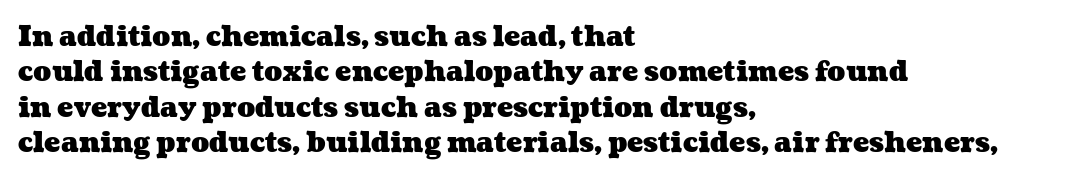
{"bold": "yes", "underline": "no", "align": "left", "line_spacing": "normal", "line_spacing_ratio": 1.31, "letter_spacing": "normal", "letter_spacing_em": 0.0, "glyph_px": 27}
